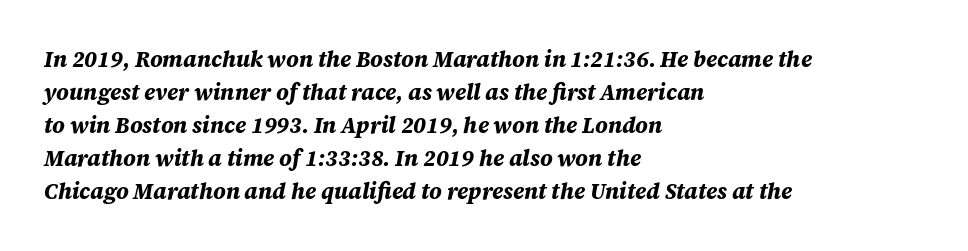
The image shows 22 px bold type, italic (leaning right); set left-aligned, normal line spacing (1.5x), normal letter spacing, not underlined.
